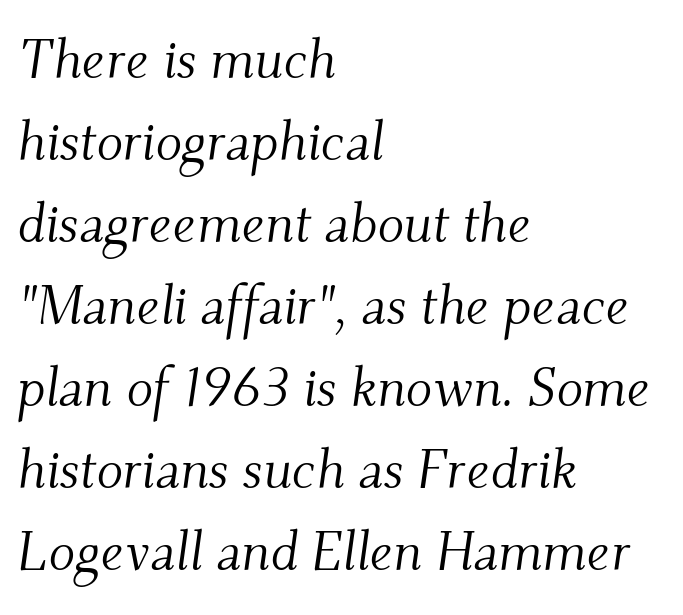
Each row of text sits above clean, open space. Is the type slanted? Yes — the strokes lean at a clear angle. You can tell from the footed stems that serif type was used. A student would call this left alignment; a typographer would say flush left, rag right. This sample has the flowing, uneven cadence of proportional lettering.
